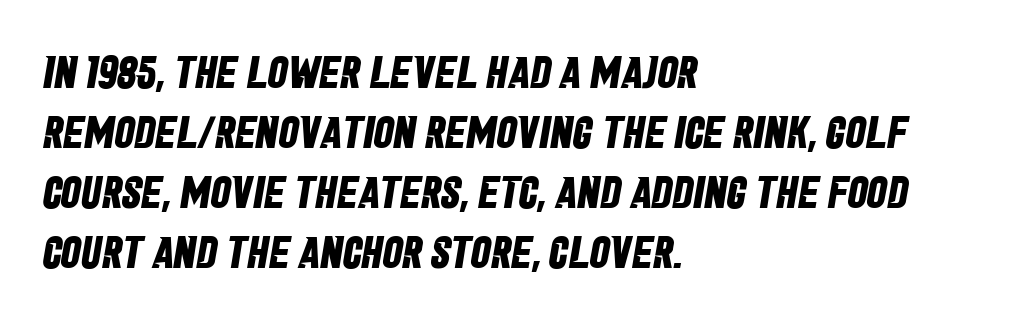
Q: Is the text bold? A: Yes.
Q: Is the typeface a serif or a sans-serif typeface? A: Sans-serif.
Q: Is the text underlined? A: No.
Q: How is the paragraph aligned? A: Left-aligned.
Q: Is the spacing between letters normal or unusually wide? A: Normal.
Q: Is the spacing between lines tight, normal or loose? A: Normal.
Q: Width (condensed, normal, or wide)? A: Condensed.
Q: Stroke contrast? A: Low.
Q: x-height? A: Large.
Q: Monospaced? A: No.
